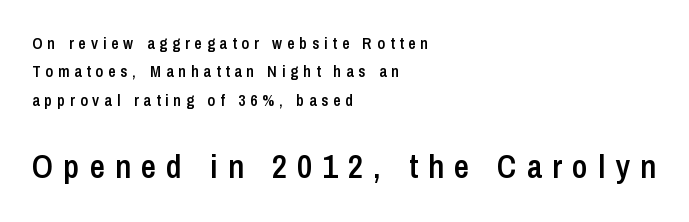
Q: Is the text bold? A: Semi-bold.
Q: Is the text italic (slanted)? A: No, it is upright.
Q: Is the typeface a serif or a sans-serif typeface? A: Sans-serif.
Q: Is the text underlined? A: No.
Q: How is the paragraph aligned? A: Left-aligned.
Q: Is the spacing between letters normal or unusually wide? A: Unusually wide.
Q: Which block of text is set in a larger size, the first (top) or the second (bottom)? A: The second (bottom) one.
Q: Width (condensed, normal, or wide)? A: Condensed.
Q: Stroke contrast? A: Low.
Q: x-height? A: Medium.
Q: Monospaced? A: No.
